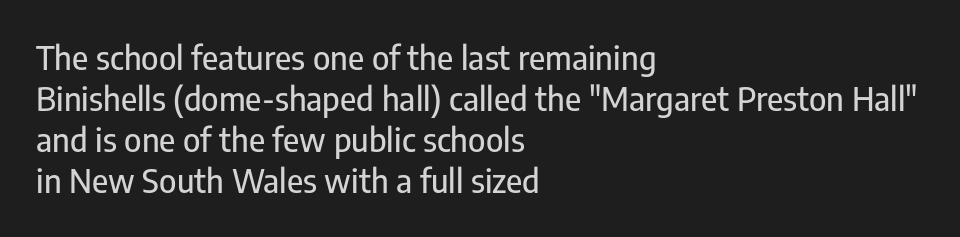
{"serif": "no", "italic": "no", "width": "condensed", "stroke_contrast": "low", "x_height": "medium", "monospaced": "no", "underline": "no", "align": "left", "line_spacing_ratio": 1.24, "letter_spacing": "normal", "letter_spacing_em": 0.0, "glyph_px": 33}
